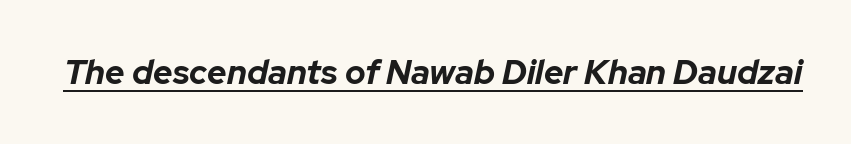
You could not count columns in this text — the font is proportionally spaced. A typesetter would call this zero additional tracking. The sample's only ornament is a line tracing under the words. The rendering uses a bold face; every stroke is thick and dark.
